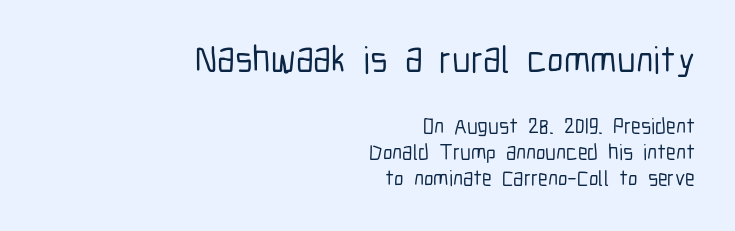
{"serif": "no", "italic": "no", "width": "condensed", "stroke_contrast": "low", "x_height": "medium", "monospaced": "no", "underline": "no", "align": "right", "line_spacing_ratio": 1.18, "letter_spacing": "normal", "letter_spacing_em": 0.0, "larger_block": "first", "size_ratio": 1.73, "glyph_px": 38}
